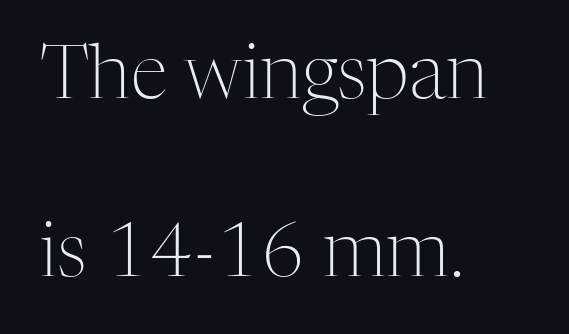
Q: Is the text bold? A: No.
Q: Is the text italic (slanted)? A: No, it is upright.
Q: Is the typeface a serif or a sans-serif typeface? A: Serif.
Q: Is the text underlined? A: No.
Q: How is the paragraph aligned? A: Left-aligned.
Q: Is the spacing between letters normal or unusually wide? A: Normal.
Q: Is the spacing between lines tight, normal or loose? A: Loose.
Q: Width (condensed, normal, or wide)? A: Normal.
Q: Stroke contrast? A: Medium.
Q: x-height? A: Medium.
Q: Monospaced? A: No.
